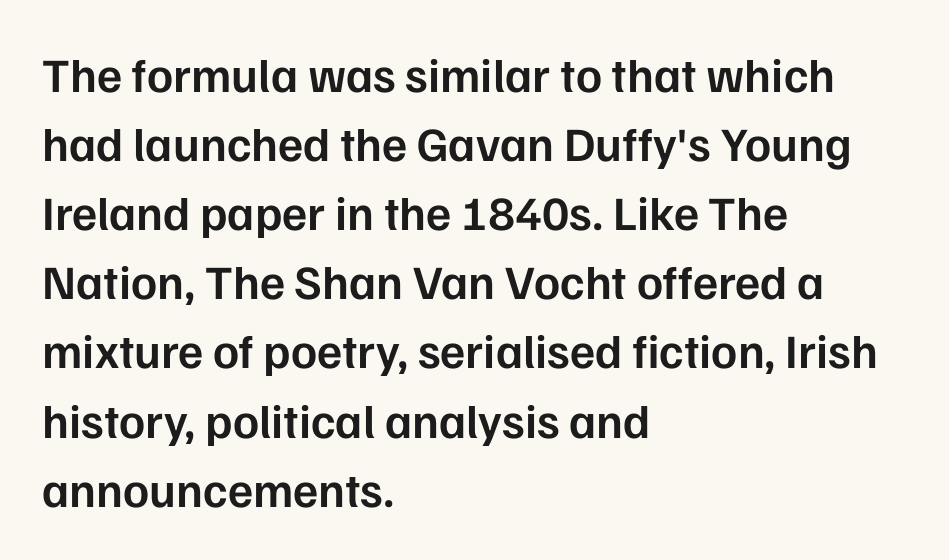
Q: Is the text bold? A: Semi-bold.
Q: Is the text italic (slanted)? A: No, it is upright.
Q: Is the typeface a serif or a sans-serif typeface? A: Sans-serif.
Q: Is the text underlined? A: No.
Q: How is the paragraph aligned? A: Left-aligned.
Q: Is the spacing between letters normal or unusually wide? A: Normal.
Q: Is the spacing between lines tight, normal or loose? A: Normal.
Q: Width (condensed, normal, or wide)? A: Normal.
Q: Stroke contrast? A: Low.
Q: x-height? A: Medium.
Q: Monospaced? A: No.
